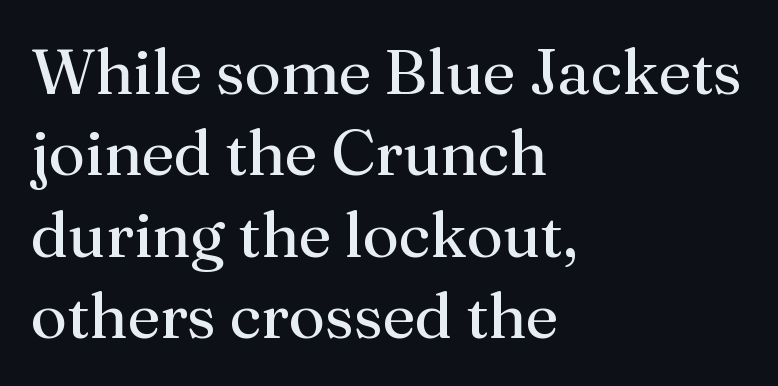
The image shows 64 px regular-weight serif type, upright; set left-aligned, normal line spacing (1.27x), normal letter spacing, not underlined; medium stroke contrast and a medium x-height.
